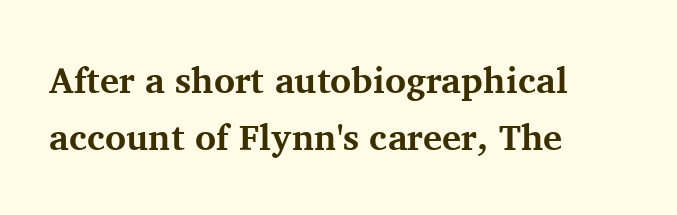
The image shows 36 px bold serif type, upright; set left-aligned, normal line spacing (1.58x), normal letter spacing, not underlined; medium stroke contrast and a medium x-height.
